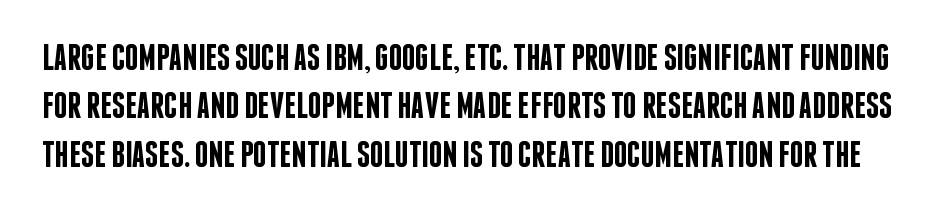
The image shows 37 px semibold, condensed sans-serif type, upright; set normal line spacing (1.31x), normal letter spacing, not underlined; low stroke contrast and a large x-height.
